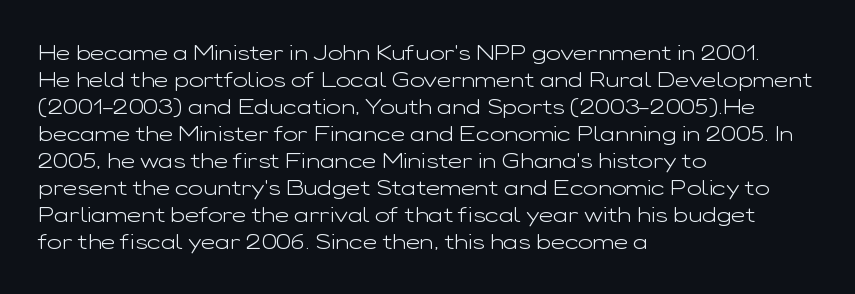
The image shows 22 px text type, upright; set left-aligned, line spacing 1.23x, normal letter spacing, not underlined.
